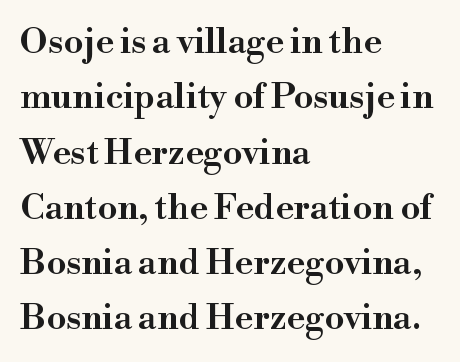
There is no visible air inserted between adjacent glyphs. Think of a printed novel: that variable character pitch is what you see here. Check where the strokes stop: tiny serifs finish them off. Compared with typical paragraphs, the rows here are spaced about the same.
